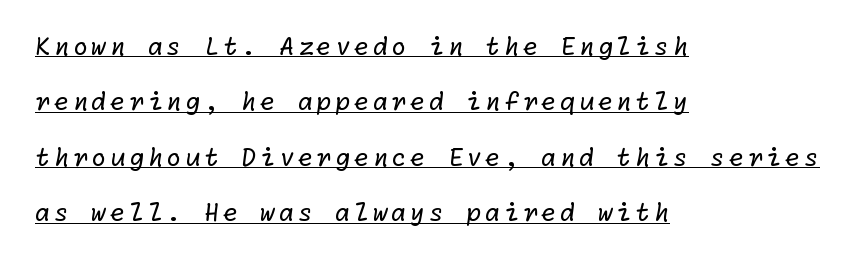
{"bold": "no", "underline": "yes", "align": "left", "line_spacing": "loose", "line_spacing_ratio": 2.22, "glyph_px": 25}
